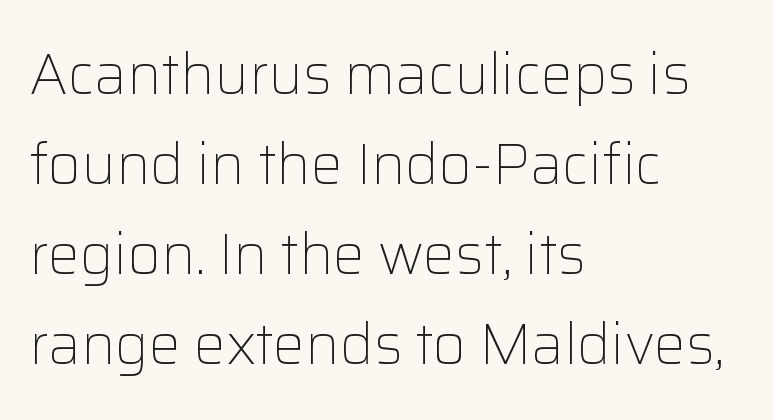
Q: Is the text bold? A: No.
Q: Is the text italic (slanted)? A: No, it is upright.
Q: Is the typeface a serif or a sans-serif typeface? A: Sans-serif.
Q: Is the text underlined? A: No.
Q: How is the paragraph aligned? A: Left-aligned.
Q: Is the spacing between letters normal or unusually wide? A: Normal.
Q: Is the spacing between lines tight, normal or loose? A: Normal.
Q: Width (condensed, normal, or wide)? A: Normal.
Q: Stroke contrast? A: Low.
Q: x-height? A: Medium.
Q: Monospaced? A: No.
